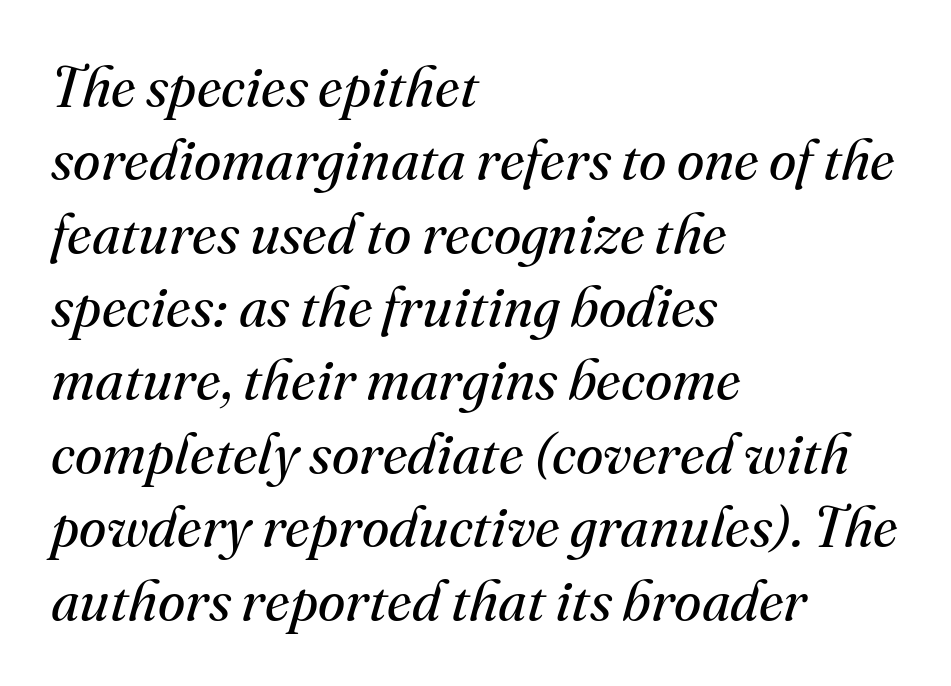
The image shows 56 px regular-weight serif type, italic (leaning right); set left-aligned, normal line spacing (1.31x), normal letter spacing, not underlined; medium stroke contrast and a small x-height.
